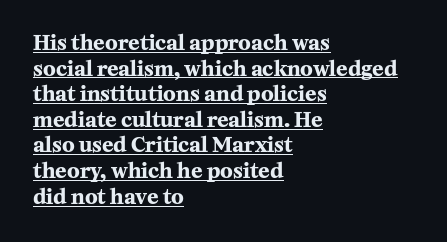
Q: Is the text bold? A: Yes.
Q: Is the text italic (slanted)? A: No, it is upright.
Q: Is the text underlined? A: Yes.
Q: How is the paragraph aligned? A: Left-aligned.
Q: Is the spacing between letters normal or unusually wide? A: Normal.
